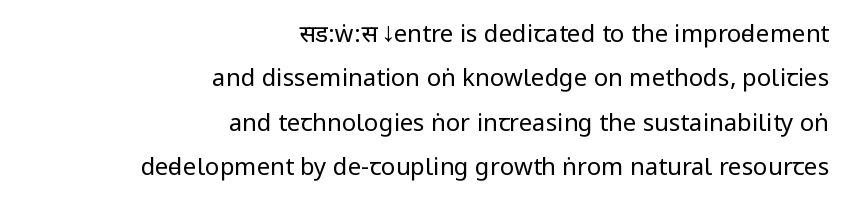
Q: Is the text bold? A: No.
Q: Is the text italic (slanted)? A: No, it is upright.
Q: Is the text underlined? A: No.
Q: How is the paragraph aligned? A: Right-aligned.
Q: Is the spacing between letters normal or unusually wide? A: Normal.
